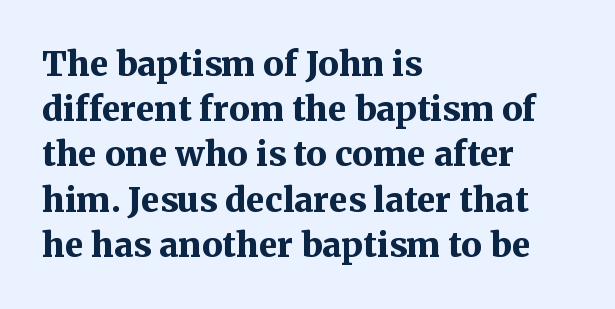
{"serif": "yes", "italic": "no", "bold": "yes", "weight": "bold", "width": "normal", "stroke_contrast": "medium", "x_height": "medium", "monospaced": "no", "underline": "no", "align": "left", "line_spacing": "normal", "line_spacing_ratio": 1.33, "letter_spacing": "normal", "letter_spacing_em": 0.0, "glyph_px": 34}
